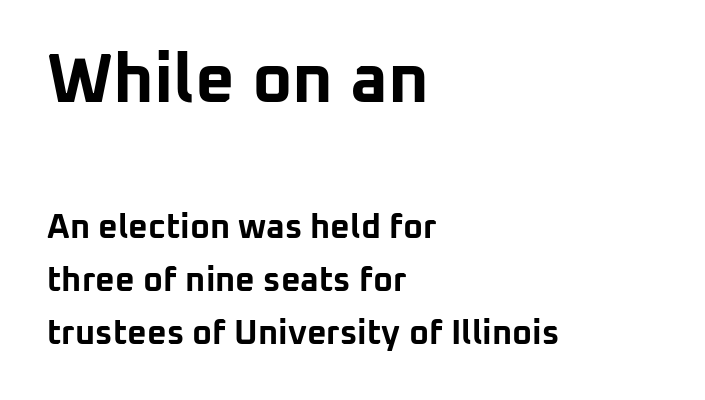
The image shows 69 px bold sans-serif type, upright; set left-aligned, normal line spacing (1.57x), normal letter spacing, not underlined; the first (top) block is 2.03x larger; low stroke contrast and a medium x-height.
